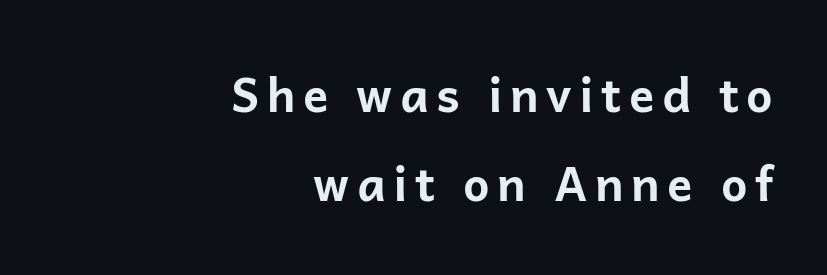
{"serif": "no", "italic": "no", "bold": "yes", "weight": "bold", "width": "normal", "stroke_contrast": "low", "x_height": "medium", "monospaced": "no", "underline": "no", "align": "right", "line_spacing": "loose", "line_spacing_ratio": 1.9, "glyph_px": 47}
